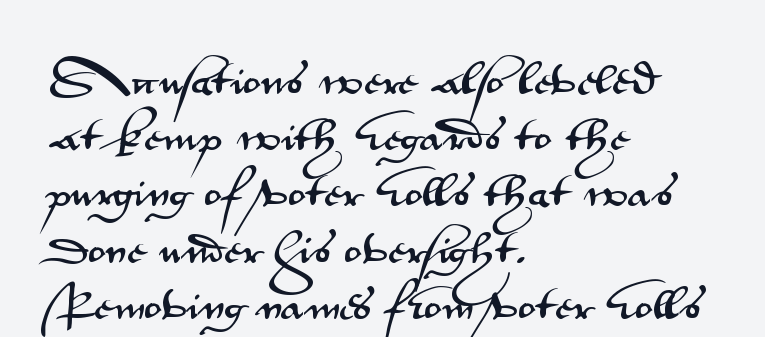
{"serif": "no", "width": "wide", "stroke_contrast": "medium", "x_height": "small", "monospaced": "no", "underline": "no", "align": "left", "line_spacing": "normal", "line_spacing_ratio": 1.52, "letter_spacing": "normal", "letter_spacing_em": 0.0, "glyph_px": 37}
